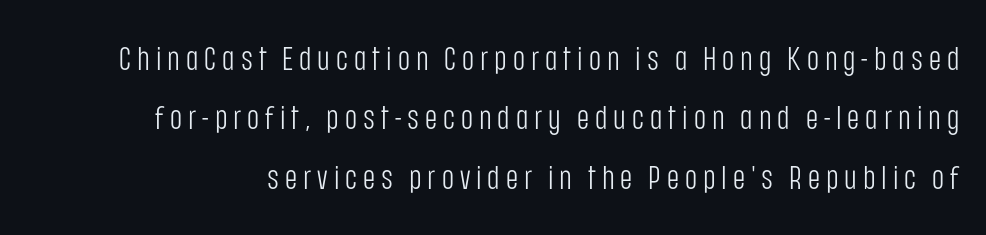
{"serif": "no", "italic": "no", "bold": "no", "weight": "light", "width": "condensed", "stroke_contrast": "low", "x_height": "large", "monospaced": "no", "underline": "no", "line_spacing_ratio": 1.8, "glyph_px": 33}
